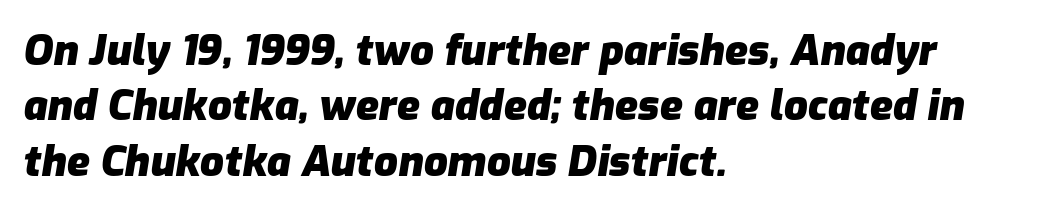
Q: Is the text bold? A: Yes.
Q: Is the text italic (slanted)? A: Yes, it leans right by about 9 degrees.
Q: Is the text underlined? A: No.
Q: How is the paragraph aligned? A: Left-aligned.
Q: Is the spacing between letters normal or unusually wide? A: Normal.
Q: Is the spacing between lines tight, normal or loose? A: Normal.
Q: Width (condensed, normal, or wide)? A: Normal.
Q: Stroke contrast? A: Low.
Q: x-height? A: Medium.
Q: Monospaced? A: No.
